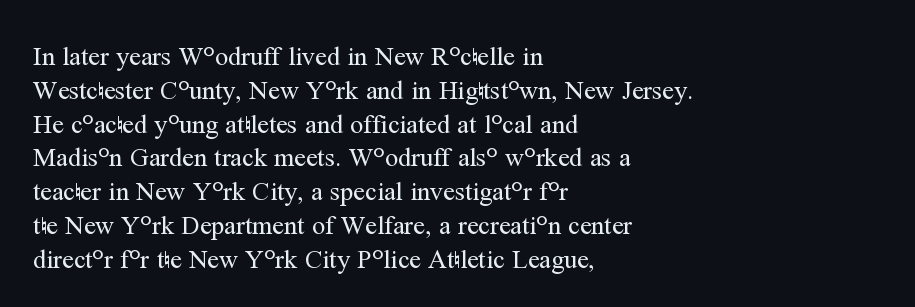
The image shows 26 px text type, upright; set left-aligned, normal line spacing (1.3x), normal letter spacing, not underlined.
